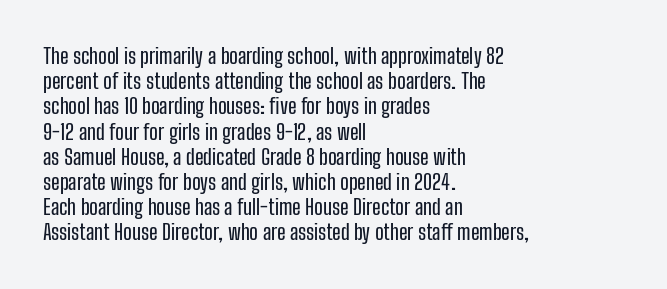
Posture: straight, roman, zero tilt. A clean baseline with only descenders dipping below it. Does the copy run flush right? No — it runs flush left. Tracking value appears to be zero — textbook default spacing.
